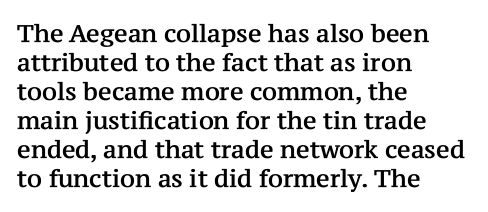
The area under the type is left untouched. Is the block centered? No — it sits flush against the left margin. Default kerning and tracking; the words read as compact shapes. Is there any slant? The stems are plumb.
